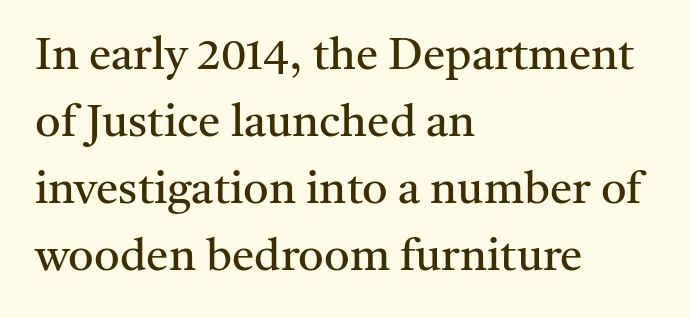
Here the glyphs are tracked normally, forming tight word shapes. Interline gaps are of average width in this sample. Horizontally, the lines are justified to the leading edge only. The face used here is proportionally spaced, like ordinary book or web type. No italicization has been applied; the sample stays upright. Underlining? Definitely not there.
